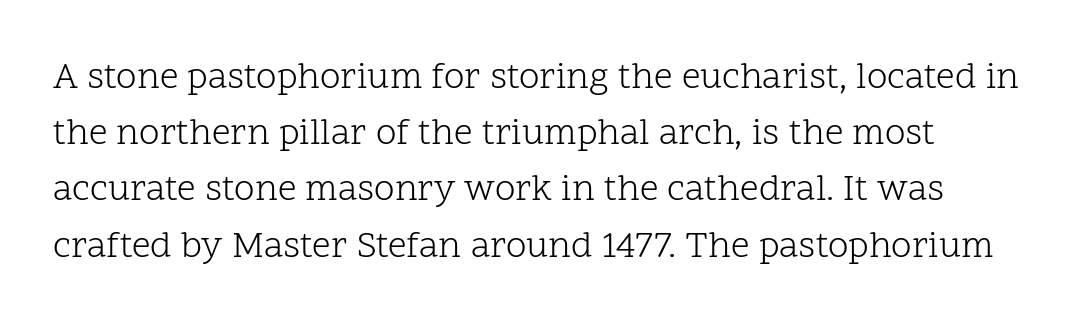
The image shows 37 px light serif type, upright; set left-aligned, normal line spacing (1.52x), normal letter spacing, not underlined; low stroke contrast and a medium x-height.
